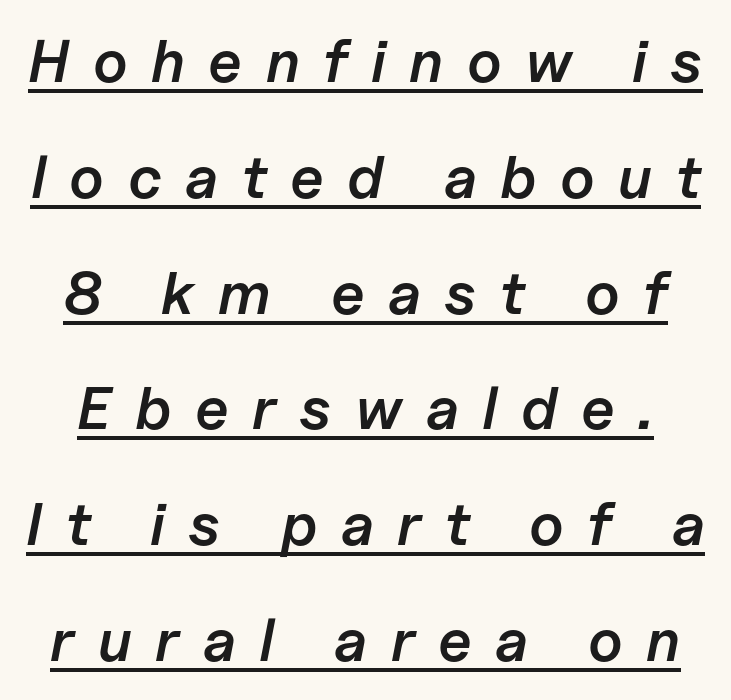
This block would shrink considerably if given ordinary leading; it's expanded now. These characters rest on top of a visible drawn line. Note the varied advance widths — an 'i' is clearly narrower than an 'm'. Does the lettering tilt? It does — this is italic. Each glyph is drawn with semibold strokes, heavier than normal yet not fully bold. The passage shown has open, widely tracked lettering throughout.
